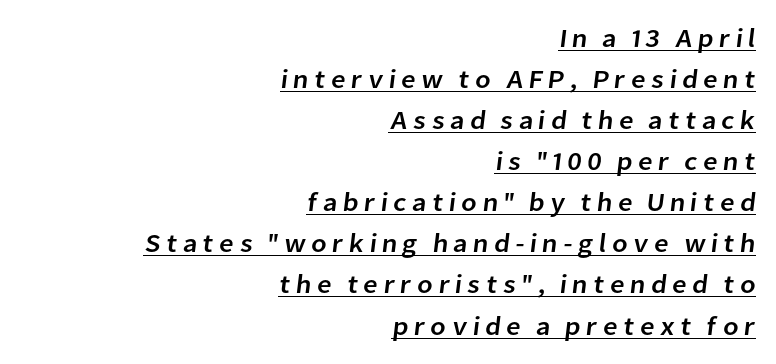
The passage shown is underscored from start to finish. If you measured baseline to baseline, you'd find a middling distance. Leftover space on each line is placed entirely before the opening word.
